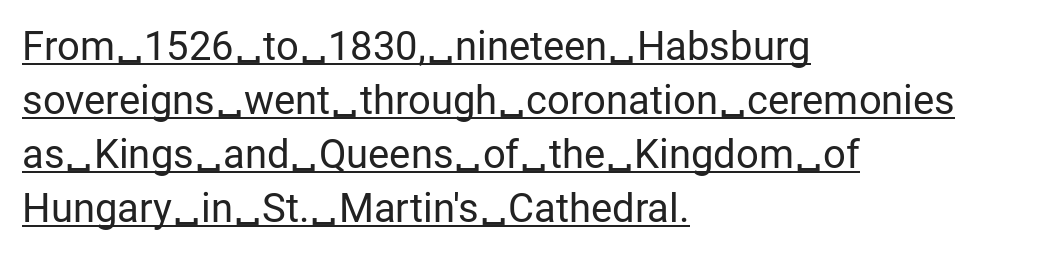
{"serif": "no", "italic": "no", "bold": "no", "weight": "regular", "width": "normal", "stroke_contrast": "low", "x_height": "medium", "monospaced": "no", "underline": "yes", "align": "left", "line_spacing": "normal", "line_spacing_ratio": 1.35, "letter_spacing": "normal", "letter_spacing_em": 0.0, "glyph_px": 40}
